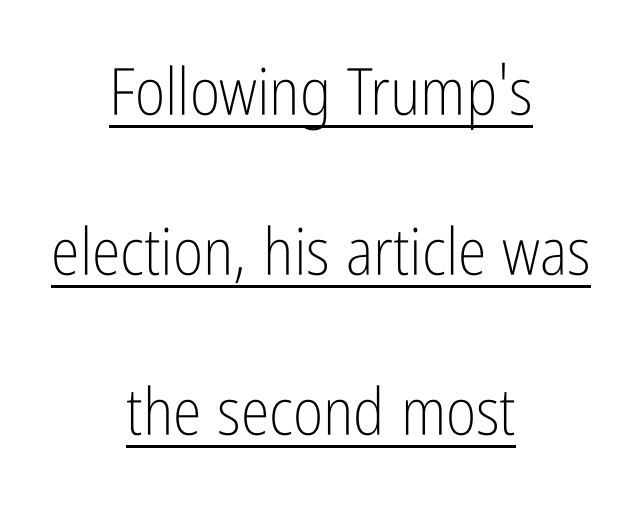
Q: Is the text bold? A: No.
Q: Is the text italic (slanted)? A: No, it is upright.
Q: Is the typeface a serif or a sans-serif typeface? A: Sans-serif.
Q: Is the text underlined? A: Yes.
Q: How is the paragraph aligned? A: Centered.
Q: Is the spacing between letters normal or unusually wide? A: Normal.
Q: Is the spacing between lines tight, normal or loose? A: Loose.
Q: Width (condensed, normal, or wide)? A: Condensed.
Q: Stroke contrast? A: Low.
Q: x-height? A: Medium.
Q: Monospaced? A: No.
